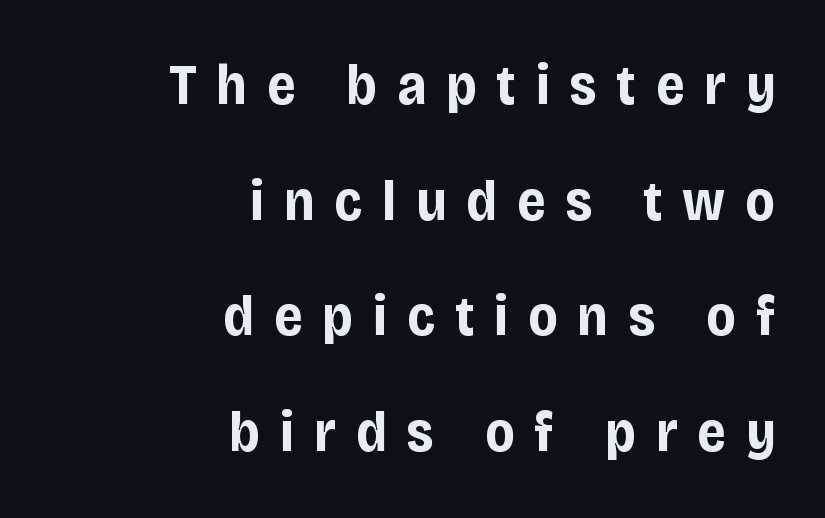
Q: Is the text bold? A: Yes.
Q: Is the text italic (slanted)? A: No, it is upright.
Q: Is the typeface a serif or a sans-serif typeface? A: Sans-serif.
Q: Is the text underlined? A: No.
Q: How is the paragraph aligned? A: Right-aligned.
Q: Is the spacing between letters normal or unusually wide? A: Unusually wide.
Q: Is the spacing between lines tight, normal or loose? A: Loose.
Q: Width (condensed, normal, or wide)? A: Condensed.
Q: Stroke contrast? A: Low.
Q: x-height? A: Large.
Q: Monospaced? A: No.
